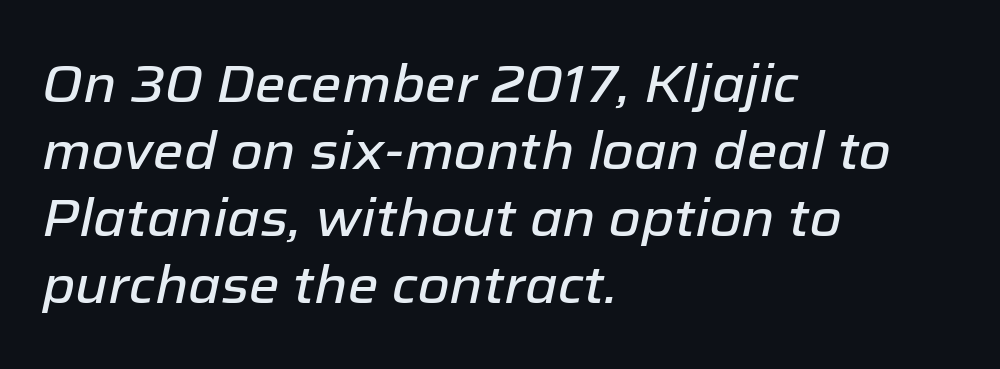
{"italic": "yes", "lean": "right", "slant_degrees": 12, "width": "normal", "stroke_contrast": "low", "x_height": "medium", "monospaced": "no", "underline": "no", "align": "left", "line_spacing": "normal", "line_spacing_ratio": 1.29, "letter_spacing": "normal", "letter_spacing_em": 0.0, "glyph_px": 52}
